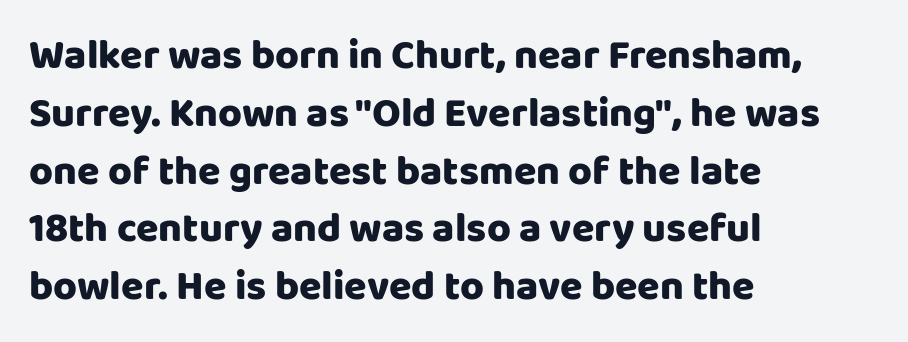
{"serif": "no", "italic": "no", "width": "normal", "stroke_contrast": "low", "x_height": "large", "monospaced": "no", "underline": "no", "align": "left", "line_spacing": "normal", "line_spacing_ratio": 1.41, "letter_spacing": "normal", "letter_spacing_em": 0.0, "glyph_px": 41}
